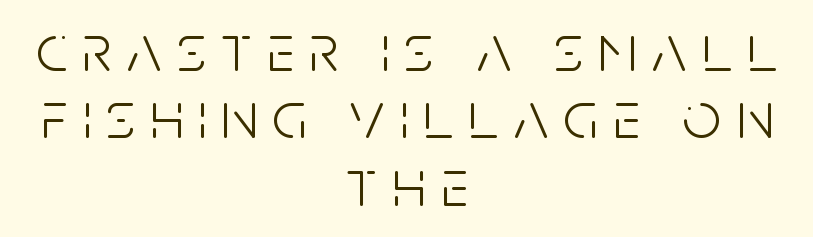
{"serif": "no", "italic": "no", "bold": "no", "weight": "light", "width": "condensed", "stroke_contrast": "low", "x_height": "large", "monospaced": "no", "underline": "no", "align": "center", "line_spacing": "tight", "line_spacing_ratio": 0.99, "letter_spacing": "wide", "letter_spacing_em": 0.22, "glyph_px": 68}
